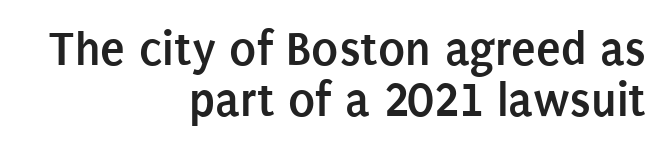
Q: Is the text bold? A: Yes.
Q: Is the text italic (slanted)? A: No, it is upright.
Q: Is the typeface a serif or a sans-serif typeface? A: Sans-serif.
Q: Is the text underlined? A: No.
Q: How is the paragraph aligned? A: Right-aligned.
Q: Is the spacing between letters normal or unusually wide? A: Normal.
Q: Is the spacing between lines tight, normal or loose? A: Tight.
Q: Width (condensed, normal, or wide)? A: Condensed.
Q: Stroke contrast? A: Low.
Q: x-height? A: Large.
Q: Monospaced? A: No.
